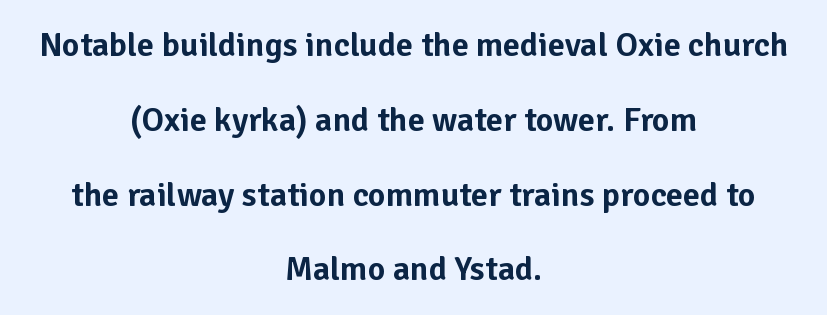
Both edges are ragged and mirror each other, which tells us the setting is centered. Anything drawn beneath the words? Only blank space. The font's upright variant was chosen for this text. Students, note that the glyphs here touch the page at normal intervals. Think of a printed novel: that variable character pitch is what you see here.
